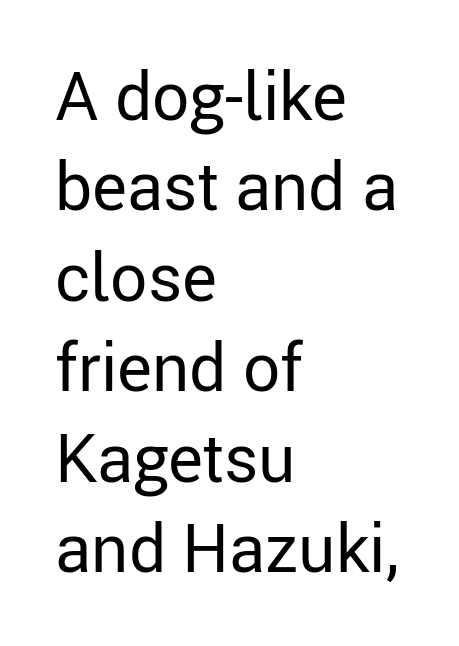
{"serif": "no", "italic": "no", "bold": "no", "weight": "regular", "width": "normal", "stroke_contrast": "low", "x_height": "medium", "monospaced": "no", "underline": "no", "align": "left", "line_spacing": "normal", "line_spacing_ratio": 1.37, "letter_spacing": "normal", "letter_spacing_em": 0.0, "glyph_px": 66}
